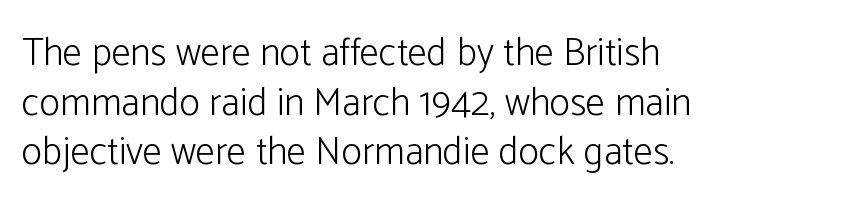
The image shows 39 px light sans-serif type, upright; set left-aligned, normal line spacing (1.27x), normal letter spacing, not underlined; low stroke contrast and a medium x-height.
